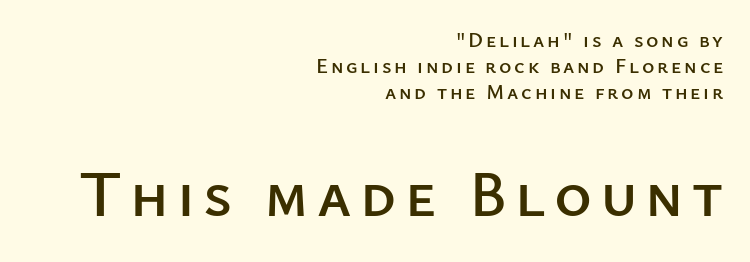
{"serif": "no", "italic": "no", "width": "normal", "stroke_contrast": "low", "x_height": "medium", "monospaced": "no", "underline": "no", "align": "right", "line_spacing": "normal", "line_spacing_ratio": 1.25, "larger_block": "second", "size_ratio": 3.05, "glyph_px": 64}
